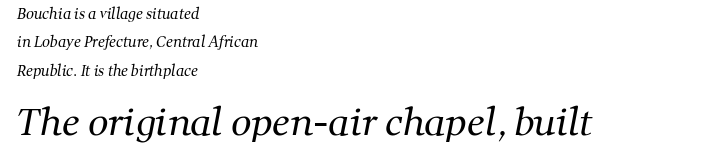
The image shows 36 px regular-weight serif type; set left-aligned, loose line spacing (2.03x), normal letter spacing, not underlined; the second (bottom) block is 2.57x larger; medium stroke contrast and a medium x-height.
